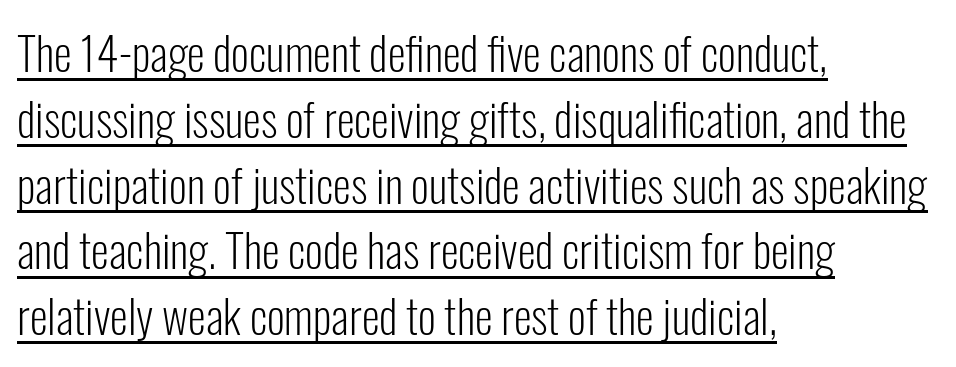
{"serif": "no", "italic": "no", "bold": "no", "weight": "light", "width": "condensed", "stroke_contrast": "low", "x_height": "medium", "monospaced": "no", "underline": "yes", "align": "left", "line_spacing": "normal", "line_spacing_ratio": 1.43, "letter_spacing": "normal", "letter_spacing_em": 0.0, "glyph_px": 46}
